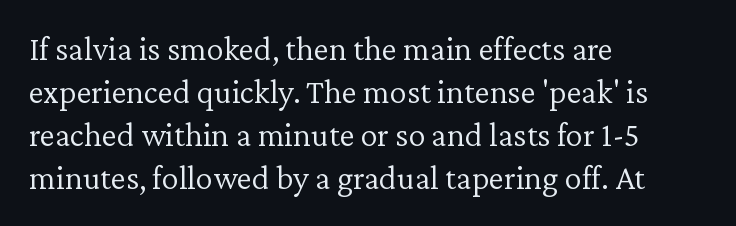
The image shows 34 px light serif type, upright; set left-aligned, normal line spacing (1.26x), normal letter spacing, not underlined; low stroke contrast and a medium x-height.
